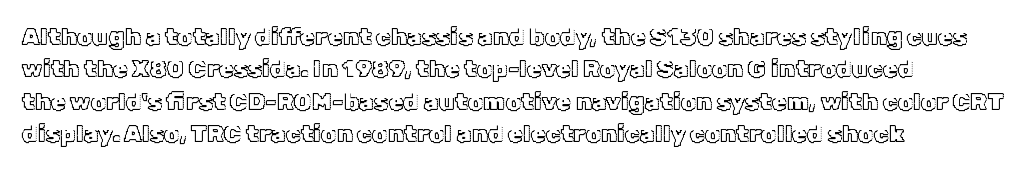
Glyph-to-glyph distance matches everyday printed text. Teacher's note: observe the even left margin — that is flush-left alignment. Type without underlining. This sample keeps an unexceptional amount of space between lines. This is roman type, the default non-slanted kind.
